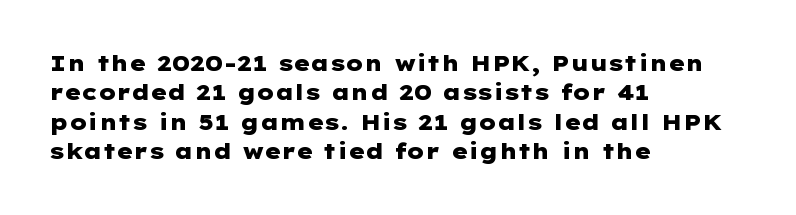
Q: Is the text bold? A: Yes.
Q: Is the text italic (slanted)? A: No, it is upright.
Q: Is the text underlined? A: No.
Q: How is the paragraph aligned? A: Left-aligned.
Q: Is the spacing between letters normal or unusually wide? A: Normal.
Q: Is the spacing between lines tight, normal or loose? A: Normal.
